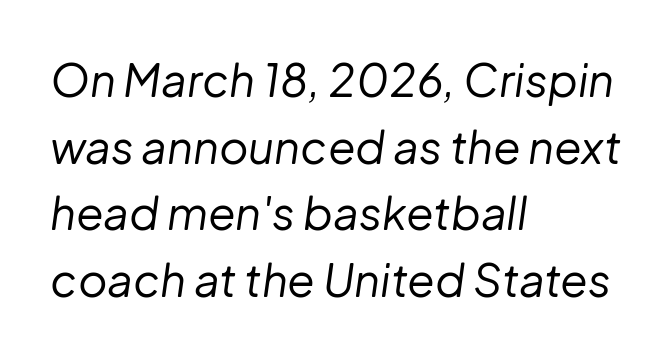
Q: Is the text bold? A: No.
Q: Is the text italic (slanted)? A: Yes, it leans right by about 8 degrees.
Q: Is the text underlined? A: No.
Q: How is the paragraph aligned? A: Left-aligned.
Q: Is the spacing between letters normal or unusually wide? A: Normal.
Q: Is the spacing between lines tight, normal or loose? A: Normal.
Q: Width (condensed, normal, or wide)? A: Normal.
Q: Stroke contrast? A: Low.
Q: x-height? A: Medium.
Q: Monospaced? A: No.
